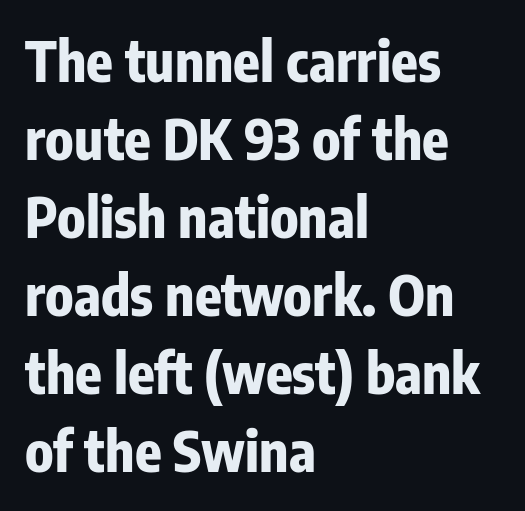
{"serif": "no", "italic": "no", "bold": "yes", "weight": "bold", "width": "condensed", "stroke_contrast": "low", "x_height": "medium", "monospaced": "no", "underline": "no", "align": "left", "line_spacing": "normal", "line_spacing_ratio": 1.42, "letter_spacing": "normal", "letter_spacing_em": 0.0, "glyph_px": 55}
